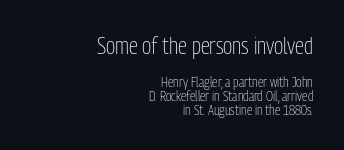
{"italic": "no", "bold": "no", "underline": "no", "align": "right", "line_spacing": "tight", "line_spacing_ratio": 1.01, "letter_spacing": "normal", "letter_spacing_em": 0.0, "larger_block": "first", "size_ratio": 1.64, "glyph_px": 23}
